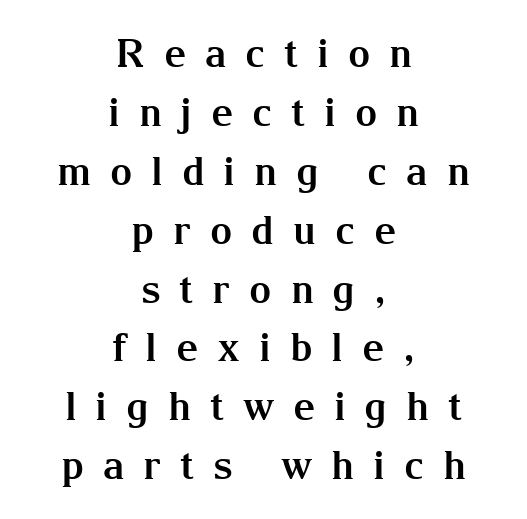
{"serif": "yes", "italic": "no", "bold": "yes", "weight": "bold", "width": "normal", "stroke_contrast": "medium", "x_height": "medium", "monospaced": "no", "underline": "no", "align": "center", "line_spacing": "normal", "line_spacing_ratio": 1.51, "letter_spacing": "wide", "letter_spacing_em": 0.48, "glyph_px": 39}
